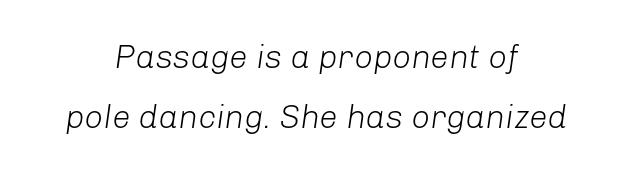
Weight: regular or lighter. The glyphs look as if they've been sheared to an angle. Any mark beneath the type? The region is blank. This sample uses plain, unmodified letter spacing. The passage shown is typed in a proportional face where columns would drift. The passage is arranged like a title page — every line centered.
